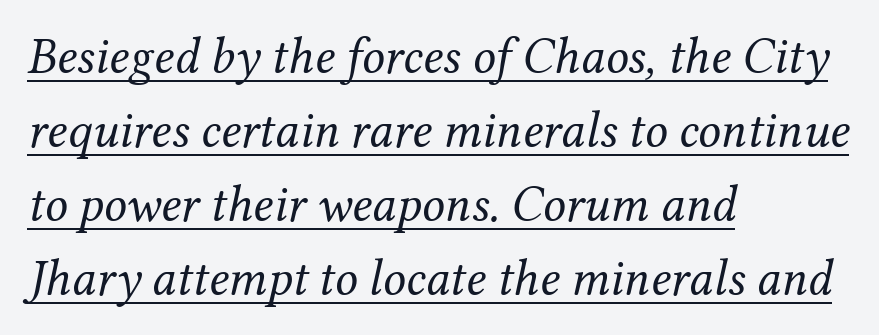
Like a heading marked for emphasis, these lines bear an underscore. No letter is thick-stroked: the sample isn't bold. A typesetter would call this proportional, since set widths differ per character. Nobody touched the tracking dial on this one.
